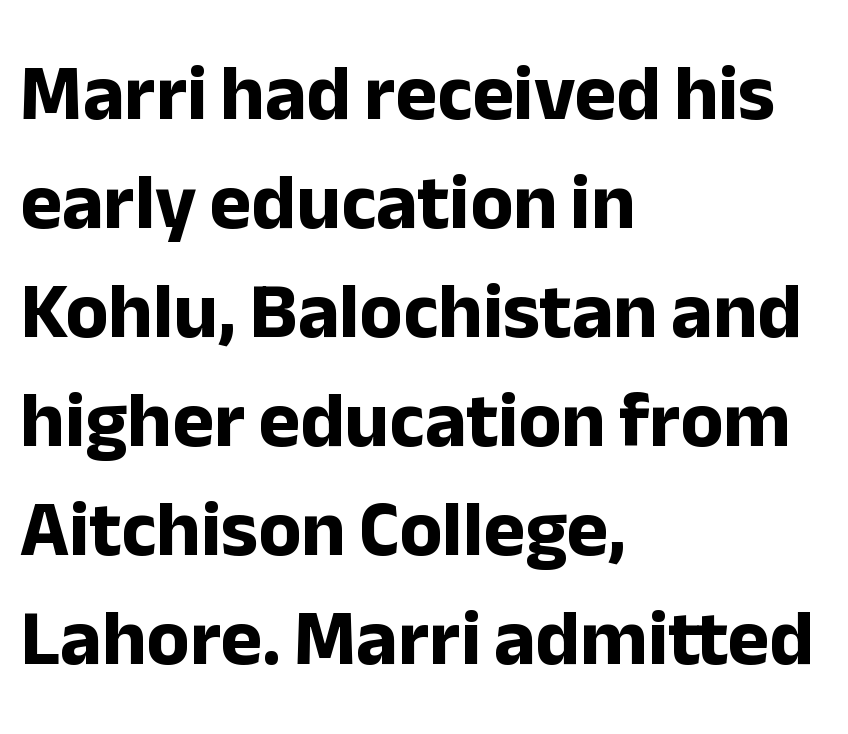
The image shows 79 px bold sans-serif type, upright; set left-aligned, normal line spacing (1.38x), normal letter spacing, not underlined; low stroke contrast and a medium x-height.
